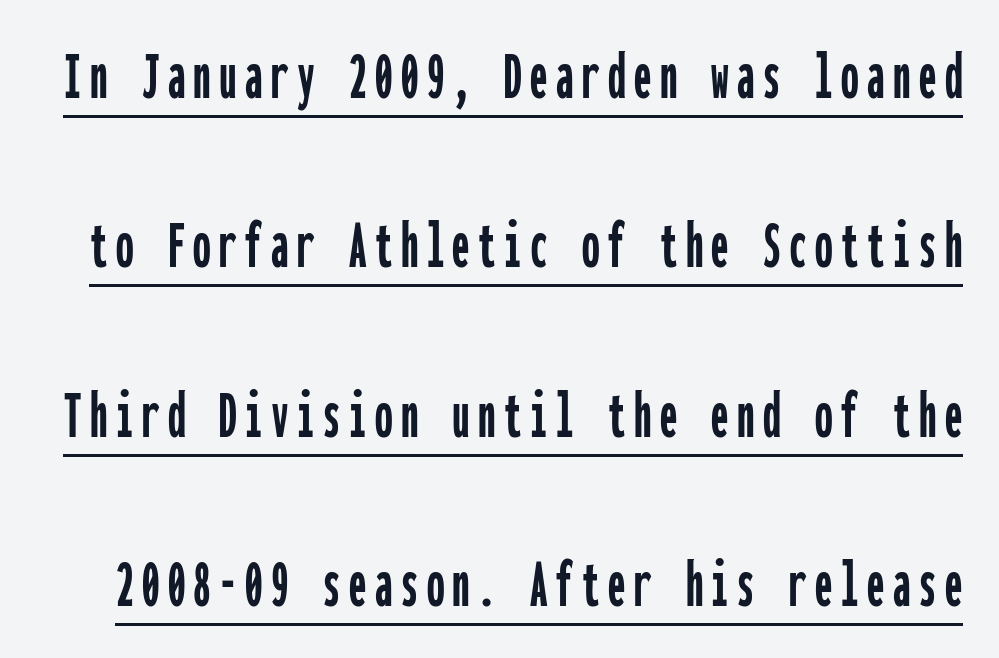
The image shows 70 px condensed sans-serif type, upright, monospaced; set loose line spacing (2.42x), underlined; low stroke contrast and a medium x-height.
